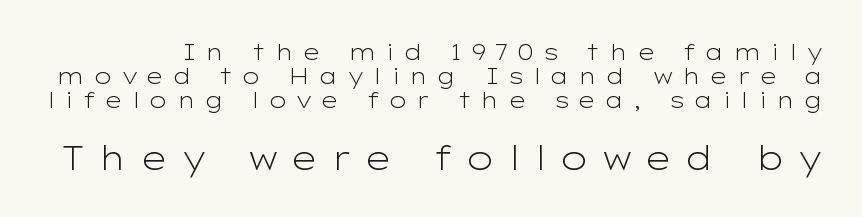
{"serif": "no", "italic": "no", "bold": "no", "weight": "light", "width": "wide", "stroke_contrast": "low", "x_height": "medium", "monospaced": "no", "underline": "no", "line_spacing": "tight", "line_spacing_ratio": 1.1, "letter_spacing": "wide", "letter_spacing_em": 0.39, "larger_block": "second", "size_ratio": 1.5, "glyph_px": 33}
